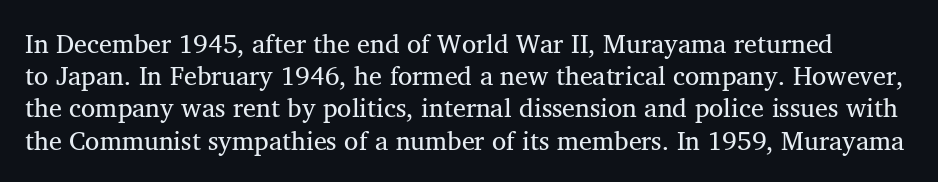
Nobody touched the tracking dial on this one. Stems here are at most as thick as an everyday book face. Clear beneath every line of the passage.
